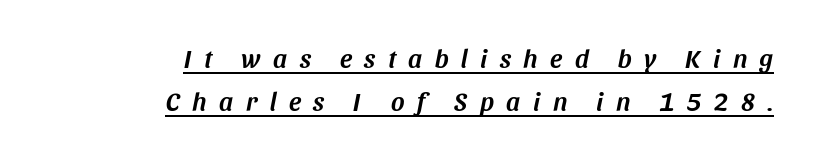
Q: Is the text italic (slanted)? A: Yes, it leans right by about 11 degrees.
Q: Is the text underlined? A: Yes.
Q: How is the paragraph aligned? A: Right-aligned.
Q: Is the spacing between letters normal or unusually wide? A: Unusually wide.
Q: Is the spacing between lines tight, normal or loose? A: Normal.
